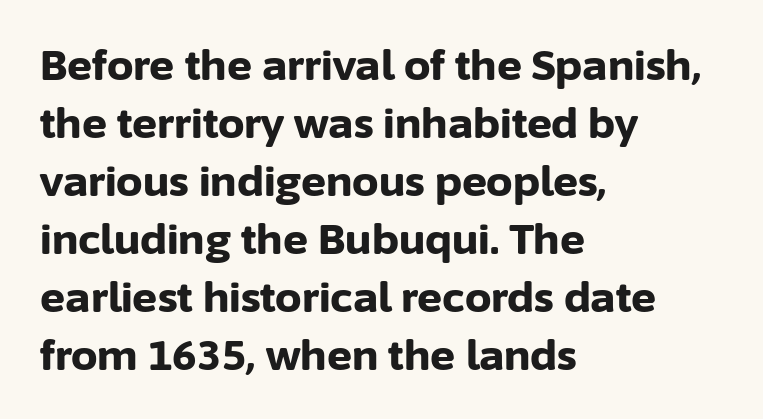
{"serif": "no", "italic": "no", "bold": "yes", "weight": "bold", "width": "normal", "stroke_contrast": "low", "x_height": "medium", "monospaced": "no", "underline": "no", "align": "left", "line_spacing": "normal", "line_spacing_ratio": 1.38, "letter_spacing": "normal", "letter_spacing_em": 0.0, "glyph_px": 42}
